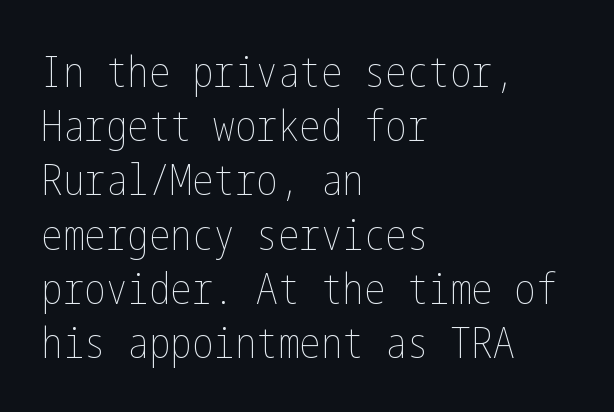
The image shows 43 px thin, condensed type, upright; set left-aligned, normal line spacing (1.26x), normal letter spacing, not underlined; low stroke contrast and a medium x-height.
